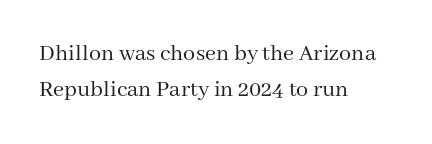
The setting favours the left margin, as ordinary paragraphs usually do. Upright lettering throughout. Letter spacing: default. No chunkiness to these letters — they're not bold.
